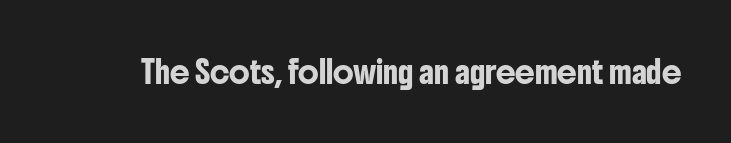
Q: Is the text italic (slanted)? A: No, it is upright.
Q: Is the text underlined? A: No.
Q: Is the spacing between letters normal or unusually wide? A: Normal.
